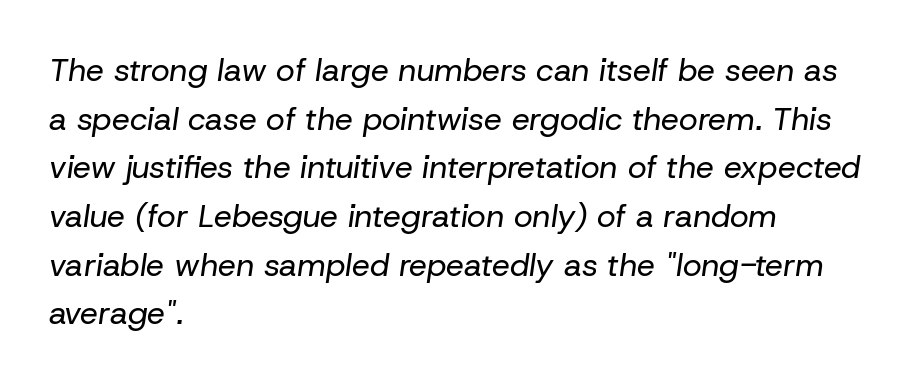
The image shows 32 px regular-weight type, italic (leaning right); set left-aligned, normal line spacing (1.52x), normal letter spacing, not underlined; low stroke contrast and a medium x-height.
